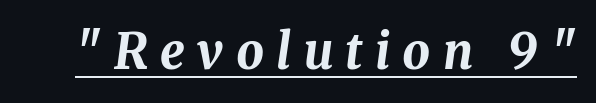
{"italic": "yes", "lean": "right", "slant_degrees": 8, "bold": "yes", "weight": "bold", "width": "normal", "stroke_contrast": "medium", "x_height": "medium", "monospaced": "no", "underline": "yes", "letter_spacing": "wide", "letter_spacing_em": 0.25, "glyph_px": 49}
